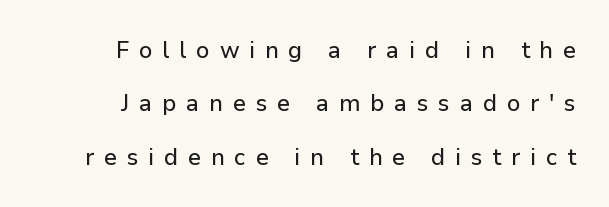
The image shows 24 px text type, upright; set right-aligned, loose line spacing (2.22x), unusually wide letter spacing (+0.41 em), not underlined.
